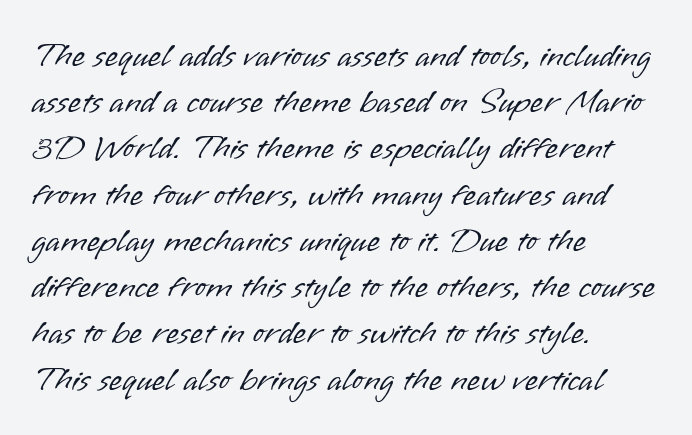
Q: Is the text bold? A: No.
Q: Is the text italic (slanted)? A: Yes.
Q: Is the typeface a serif or a sans-serif typeface? A: Sans-serif.
Q: Is the text underlined? A: No.
Q: How is the paragraph aligned? A: Left-aligned.
Q: Is the spacing between letters normal or unusually wide? A: Normal.
Q: Is the spacing between lines tight, normal or loose? A: Normal.
Q: Width (condensed, normal, or wide)? A: Normal.
Q: Stroke contrast? A: Low.
Q: x-height? A: Small.
Q: Monospaced? A: No.
